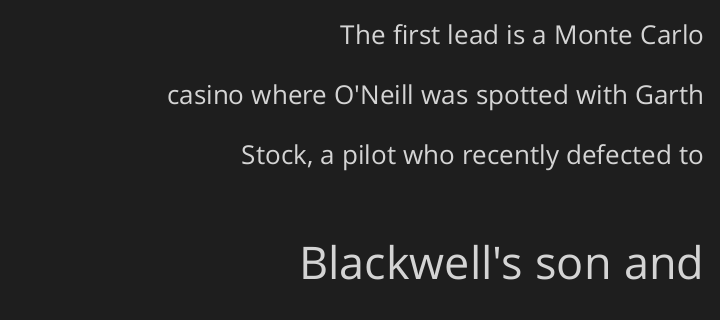
Q: Is the text bold? A: No.
Q: Is the text italic (slanted)? A: No, it is upright.
Q: Is the typeface a serif or a sans-serif typeface? A: Sans-serif.
Q: Is the text underlined? A: No.
Q: How is the paragraph aligned? A: Right-aligned.
Q: Is the spacing between letters normal or unusually wide? A: Normal.
Q: Is the spacing between lines tight, normal or loose? A: Loose.
Q: Which block of text is set in a larger size, the first (top) or the second (bottom)? A: The second (bottom) one.
Q: Width (condensed, normal, or wide)? A: Normal.
Q: Stroke contrast? A: Low.
Q: x-height? A: Medium.
Q: Monospaced? A: No.
